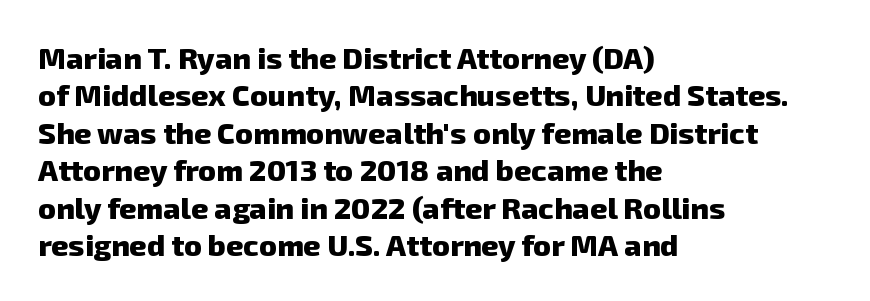
The typesetter chose a ragged-right arrangement here. As a designer I'd log this as weight 700, bold. Proportional: the letters do not fall into vertical columns. Does the type have serifs? No, each stem ends abruptly.
